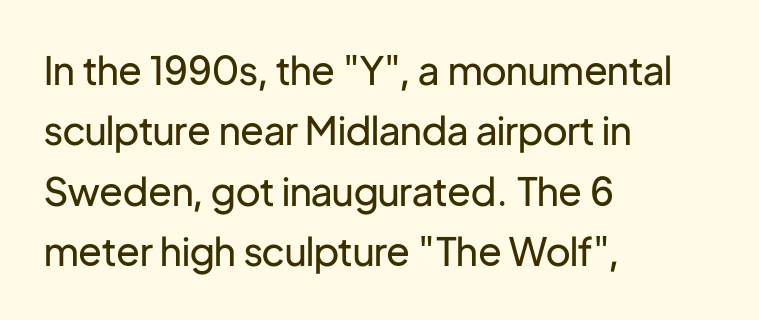
Q: Is the text bold? A: No.
Q: Is the text italic (slanted)? A: No, it is upright.
Q: Is the typeface a serif or a sans-serif typeface? A: Sans-serif.
Q: Is the text underlined? A: No.
Q: How is the paragraph aligned? A: Left-aligned.
Q: Is the spacing between letters normal or unusually wide? A: Normal.
Q: Is the spacing between lines tight, normal or loose? A: Normal.
Q: Width (condensed, normal, or wide)? A: Normal.
Q: Stroke contrast? A: Low.
Q: x-height? A: Medium.
Q: Monospaced? A: No.
